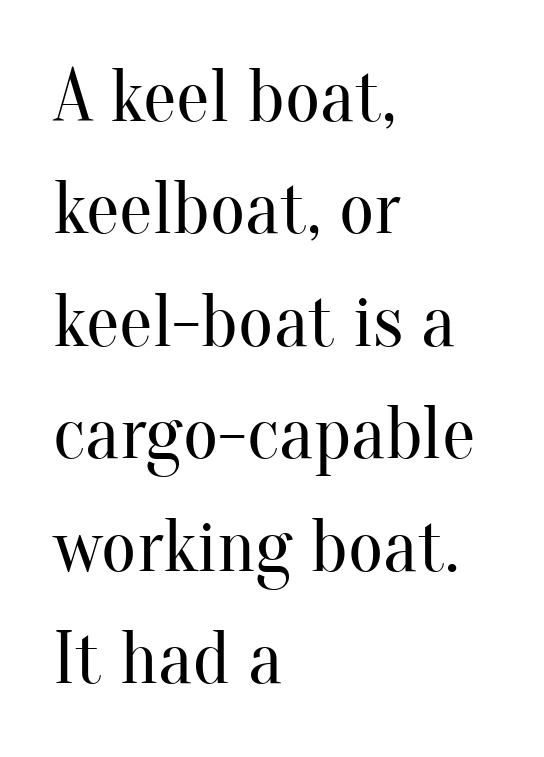
Q: Is the text bold? A: No.
Q: Is the text italic (slanted)? A: No, it is upright.
Q: Is the typeface a serif or a sans-serif typeface? A: Serif.
Q: Is the text underlined? A: No.
Q: How is the paragraph aligned? A: Left-aligned.
Q: Is the spacing between letters normal or unusually wide? A: Normal.
Q: Is the spacing between lines tight, normal or loose? A: Normal.
Q: Width (condensed, normal, or wide)? A: Normal.
Q: Stroke contrast? A: Medium.
Q: x-height? A: Small.
Q: Monospaced? A: No.
